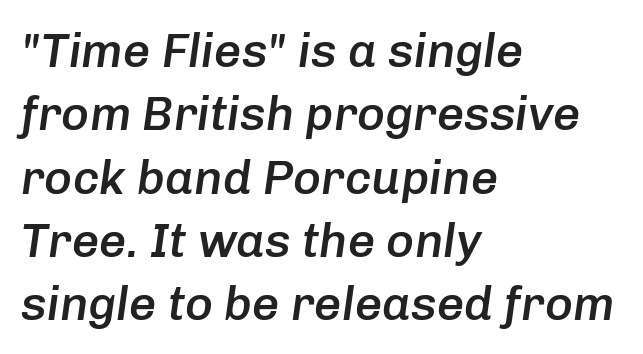
{"italic": "yes", "lean": "right", "slant_degrees": 8, "bold": "semi", "weight": "semibold", "width": "normal", "stroke_contrast": "low", "x_height": "medium", "monospaced": "no", "underline": "no", "align": "left", "line_spacing": "normal", "line_spacing_ratio": 1.32, "letter_spacing": "normal", "letter_spacing_em": 0.0, "glyph_px": 48}
